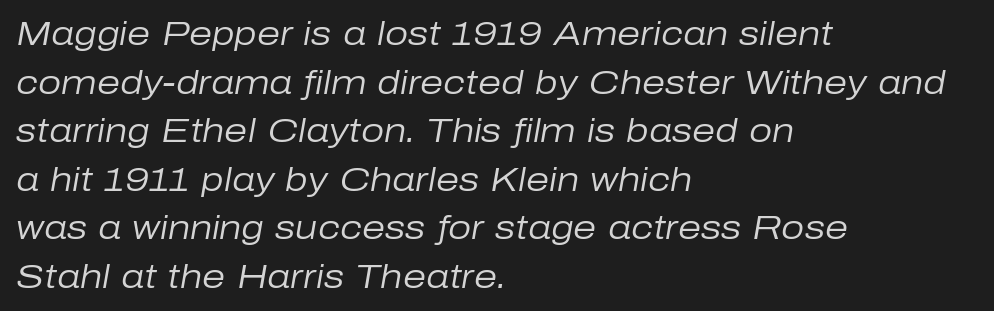
The image shows 33 px regular-weight type, italic (leaning right); set left-aligned, normal line spacing (1.47x), normal letter spacing, not underlined; low stroke contrast and a medium x-height.
